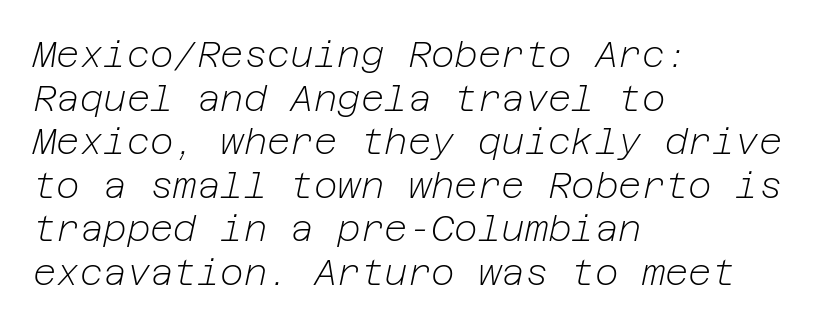
Italic? Definitely — the glyphs are oblique. The type is set solid horizontally, with unmodified tracking. The letterforms sit at book weight or below. Horizontally, the lines are justified to the leading edge only. Rule under the text: the space is simply empty.
